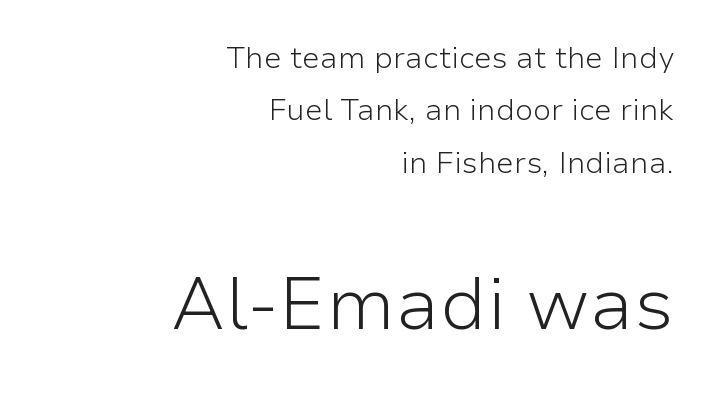
{"serif": "no", "italic": "no", "bold": "no", "weight": "light", "width": "normal", "stroke_contrast": "low", "x_height": "medium", "monospaced": "no", "underline": "no", "align": "right", "line_spacing_ratio": 1.75, "letter_spacing": "normal", "letter_spacing_em": 0.0, "larger_block": "second", "size_ratio": 2.47, "glyph_px": 74}
